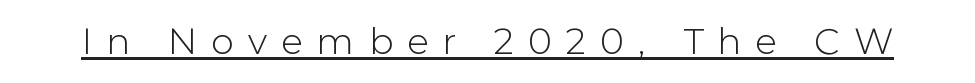
This sample has the flowing, uneven cadence of proportional lettering. Quick note: not italic, upright. Caption: lettering with a line underneath. The face used here is rendered with a markedly widened letterfit. Font category for this specimen: sans-serif.
